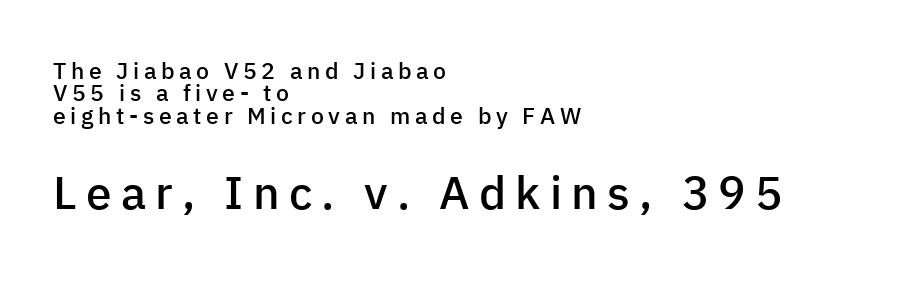
{"serif": "no", "italic": "no", "bold": "semi", "weight": "semibold", "width": "normal", "stroke_contrast": "low", "x_height": "medium", "monospaced": "no", "underline": "no", "align": "left", "line_spacing": "tight", "line_spacing_ratio": 0.97, "letter_spacing": "wide", "letter_spacing_em": 0.2, "larger_block": "second", "size_ratio": 2.0, "glyph_px": 46}
